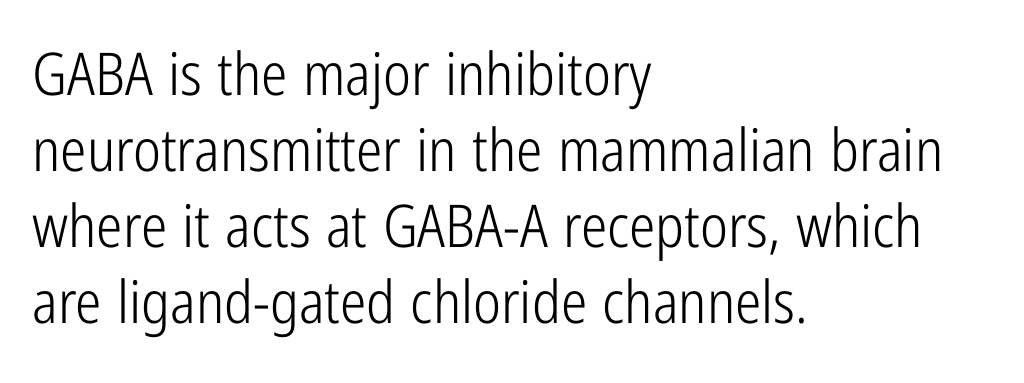
Q: Is the text bold? A: No.
Q: Is the text italic (slanted)? A: No, it is upright.
Q: Is the typeface a serif or a sans-serif typeface? A: Sans-serif.
Q: Is the text underlined? A: No.
Q: How is the paragraph aligned? A: Left-aligned.
Q: Is the spacing between letters normal or unusually wide? A: Normal.
Q: Is the spacing between lines tight, normal or loose? A: Normal.
Q: Width (condensed, normal, or wide)? A: Condensed.
Q: Stroke contrast? A: Low.
Q: x-height? A: Medium.
Q: Monospaced? A: No.
